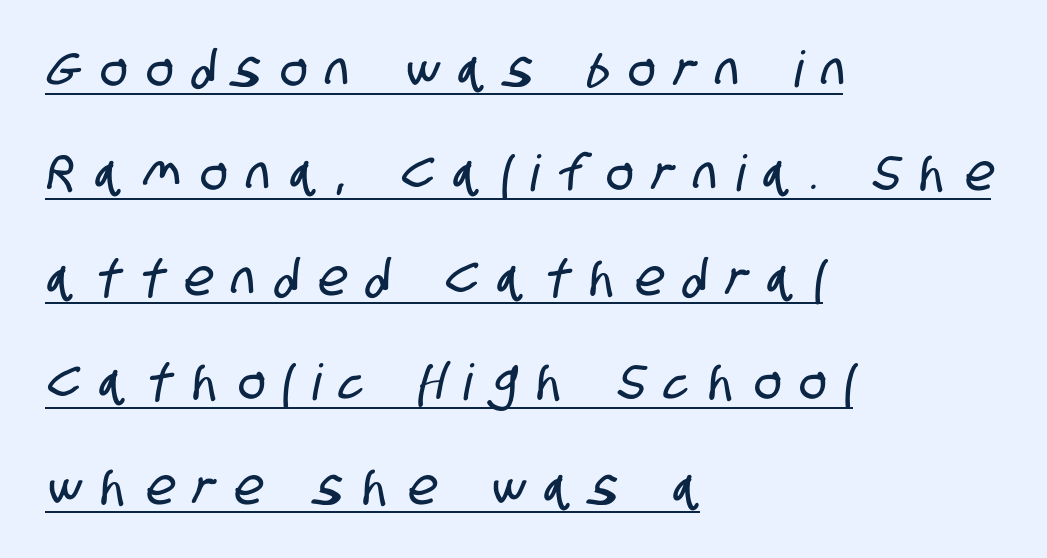
This sample uses a sans-serif face. Characters follow at a spacing far wider than the type designer built in. The string is rendered with underlining switched on. All the whitespace from short lines collects on the right. How would I describe the line gaps? Wide and relaxed. You could not count columns in this text — the font is proportionally spaced.
